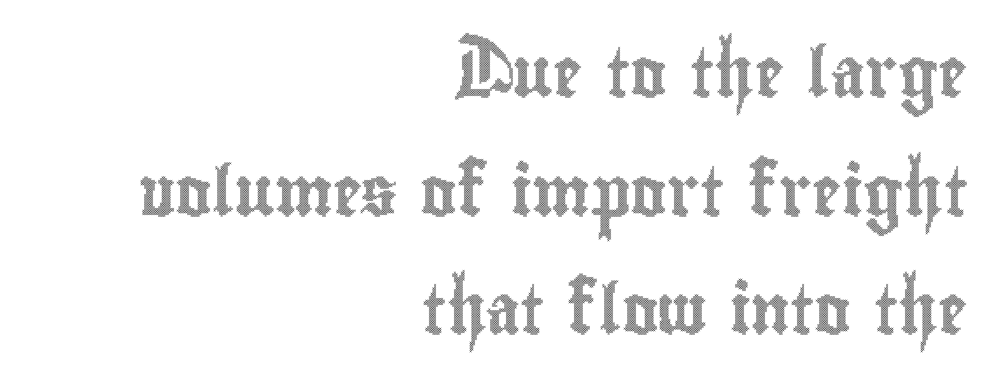
Q: Is the text italic (slanted)? A: No, it is upright.
Q: Is the text underlined? A: No.
Q: How is the paragraph aligned? A: Right-aligned.
Q: Is the spacing between letters normal or unusually wide? A: Normal.
Q: Is the spacing between lines tight, normal or loose? A: Loose.
Q: Width (condensed, normal, or wide)? A: Condensed.
Q: x-height? A: Small.
Q: Monospaced? A: No.
